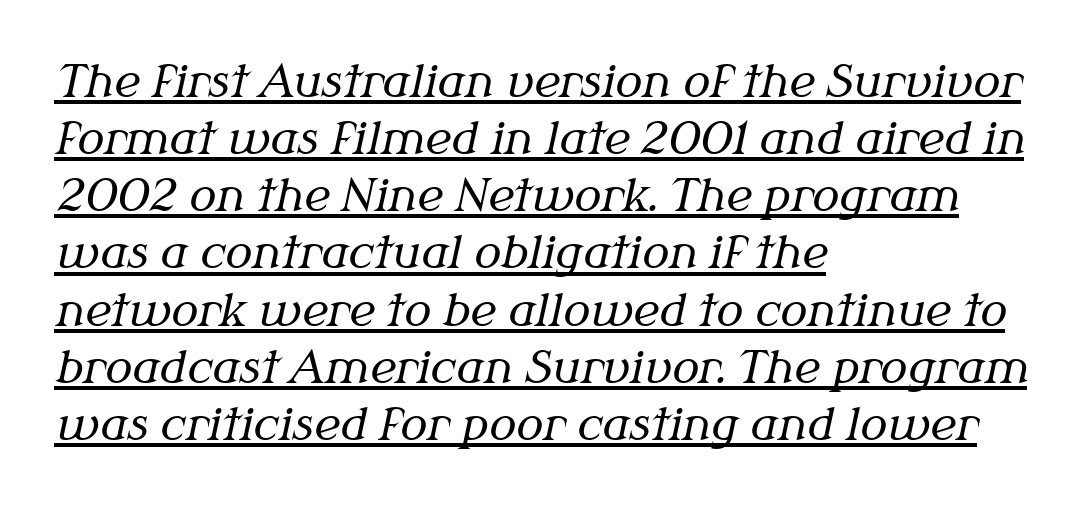
Q: Is the text bold? A: No.
Q: Is the text italic (slanted)? A: Yes, it leans right by about 12 degrees.
Q: Is the typeface a serif or a sans-serif typeface? A: Serif.
Q: Is the text underlined? A: Yes.
Q: How is the paragraph aligned? A: Left-aligned.
Q: Is the spacing between letters normal or unusually wide? A: Normal.
Q: Is the spacing between lines tight, normal or loose? A: Normal.
Q: Width (condensed, normal, or wide)? A: Normal.
Q: Stroke contrast? A: Medium.
Q: x-height? A: Medium.
Q: Monospaced? A: No.
